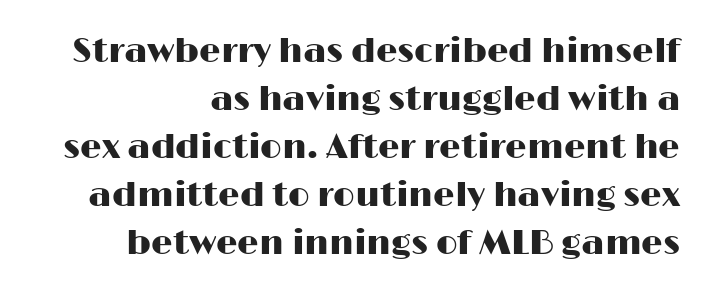
Check the space under the baseline: it is left empty. In terms of letterspacing, this is plain default setting. Serifs: no, the terminals of the letterforms are clean. Ordinary non-slanted type is in use. Here the designer chose a conventional face with non-uniform glyph widths.
